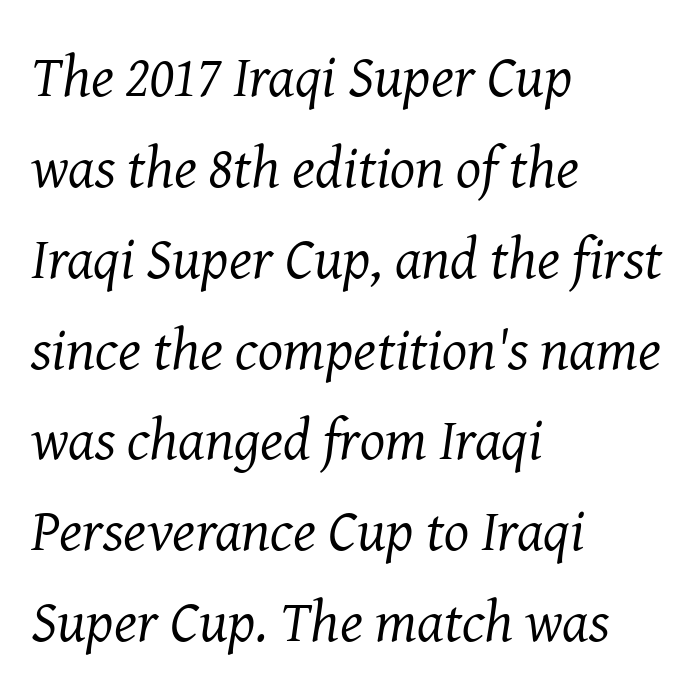
The image shows 59 px regular-weight serif type, italic (leaning right); set left-aligned, normal line spacing (1.54x), normal letter spacing, not underlined; medium stroke contrast and a medium x-height.
